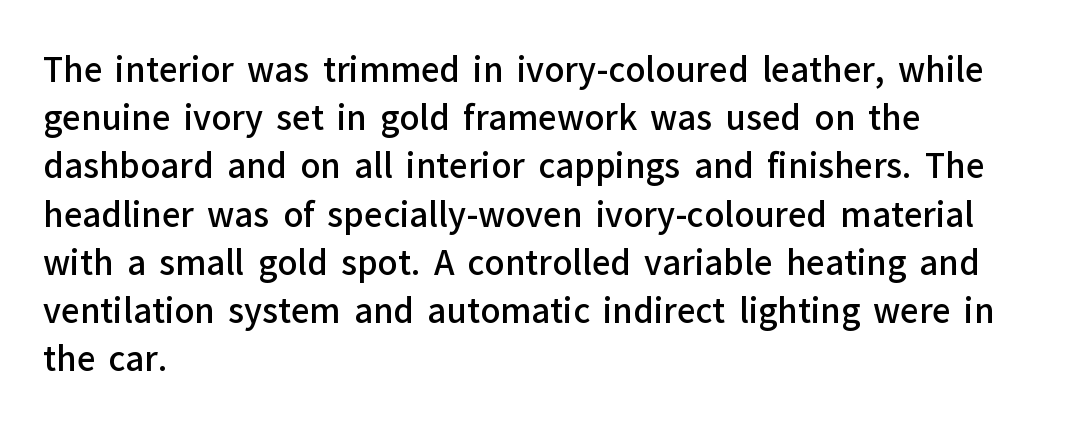
{"serif": "no", "italic": "no", "bold": "semi", "weight": "semibold", "width": "normal", "stroke_contrast": "low", "x_height": "medium", "monospaced": "no", "underline": "no", "align": "left", "line_spacing": "normal", "line_spacing_ratio": 1.46, "letter_spacing": "normal", "letter_spacing_em": 0.0, "glyph_px": 33}
